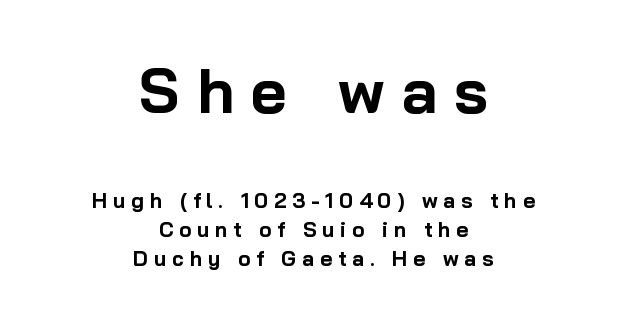
The font is running at its bold setting. Inter-character spacing is expanded well beyond the font's built-in metrics. One-word summary of the alignment: center. This sample uses a sans-serif face.
